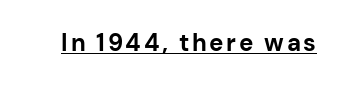
{"italic": "no", "bold": "yes", "underline": "yes", "glyph_px": 24}
